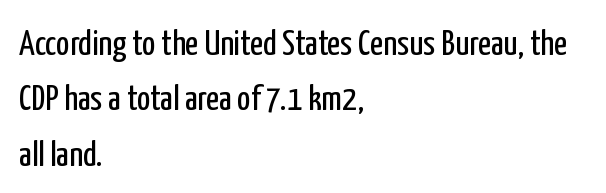
Q: Is the text bold? A: No.
Q: Is the text italic (slanted)? A: No, it is upright.
Q: Is the typeface a serif or a sans-serif typeface? A: Sans-serif.
Q: Is the text underlined? A: No.
Q: How is the paragraph aligned? A: Left-aligned.
Q: Is the spacing between letters normal or unusually wide? A: Normal.
Q: Is the spacing between lines tight, normal or loose? A: Normal.
Q: Width (condensed, normal, or wide)? A: Condensed.
Q: Stroke contrast? A: Low.
Q: x-height? A: Medium.
Q: Monospaced? A: No.
